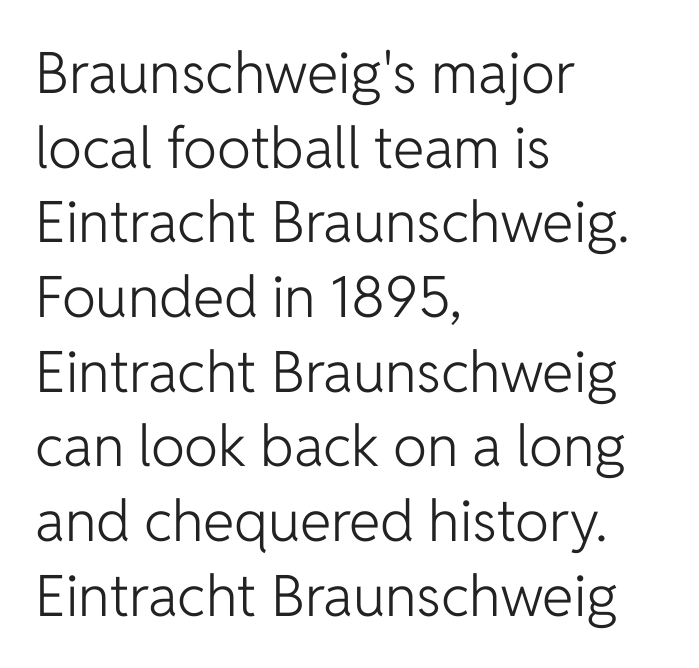
A student would call this left alignment; a typographer would say flush left, rag right. Students, note that the glyphs here touch the page at normal intervals. The gap between lines stays unmarked. Weight: in the light-to-regular range. These lines are rendered in a variable-pitch font.
